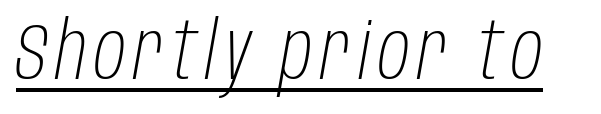
The image shows 79 px light, condensed type, italic (leaning right); set underlined; low stroke contrast and a large x-height.
